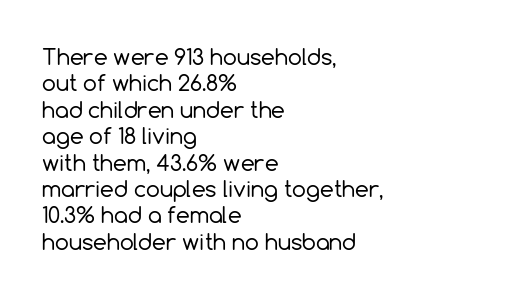
{"italic": "no", "bold": "no", "underline": "no", "align": "left", "line_spacing_ratio": 1.2, "letter_spacing": "normal", "letter_spacing_em": 0.0, "glyph_px": 22}
